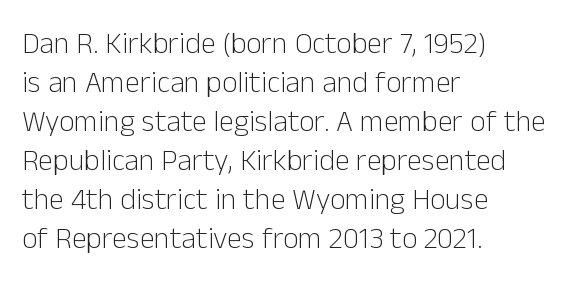
{"serif": "no", "italic": "no", "bold": "no", "weight": "light", "width": "normal", "stroke_contrast": "low", "x_height": "medium", "monospaced": "no", "underline": "no", "align": "left", "line_spacing": "normal", "line_spacing_ratio": 1.3, "letter_spacing": "normal", "letter_spacing_em": 0.0, "glyph_px": 30}
